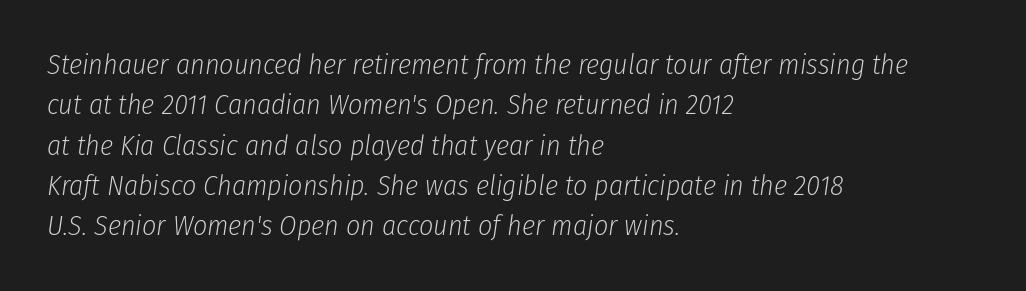
{"italic": "yes", "lean": "right", "slant_degrees": 8, "bold": "no", "weight": "light", "width": "condensed", "stroke_contrast": "low", "x_height": "medium", "monospaced": "no", "underline": "no", "align": "left", "line_spacing": "normal", "line_spacing_ratio": 1.44, "letter_spacing": "normal", "letter_spacing_em": 0.0, "glyph_px": 28}
